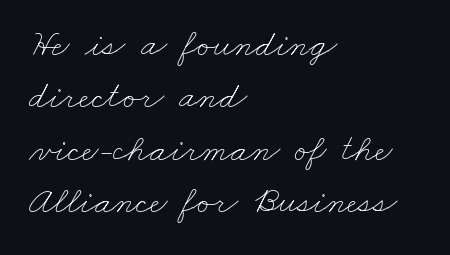
What's the leading like? Ordinary, nothing unusual. Each letter keeps its own natural width here, so spacing adapts to shape. The face used here is rendered with its standard letterfit. This is not heavy type; no bold has been used.
